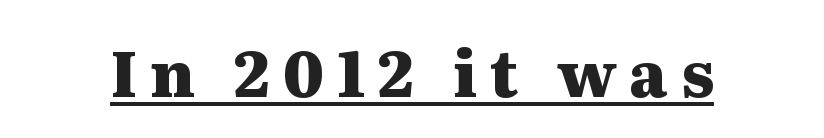
Proportional: the letters do not fall into vertical columns. The typesetting leans heavy: a genuine bold. A serif font was chosen for this passage. Caption: lettering with a line underneath.
